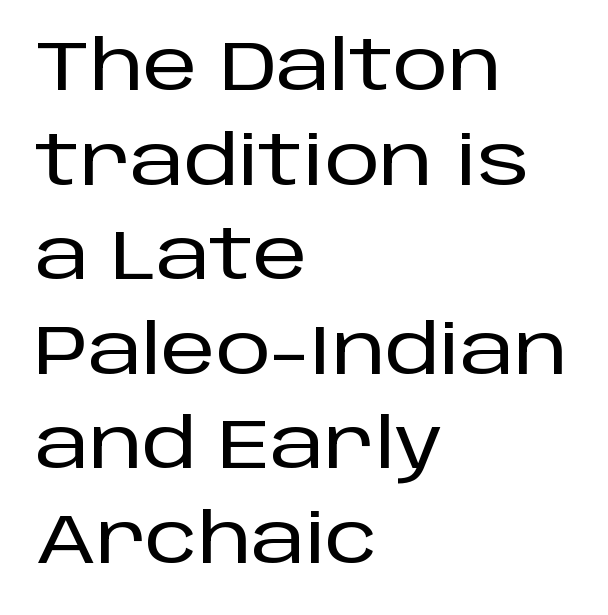
Quick note: underline off. Ascenders rise straight up at ninety degrees. The letters advance in unequal steps, a hallmark of proportional type. The passage shown stacks its lines at a standard gap. Is this a sans? Yes — the strokes have no serifs. Reading down the block, your eye returns to a fixed left position each line.
